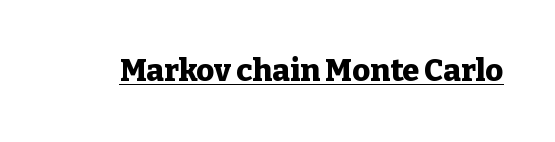
{"serif": "yes", "italic": "no", "bold": "yes", "weight": "heavy", "width": "normal", "stroke_contrast": "low", "x_height": "medium", "monospaced": "no", "underline": "yes", "letter_spacing": "normal", "letter_spacing_em": 0.0, "glyph_px": 31}
